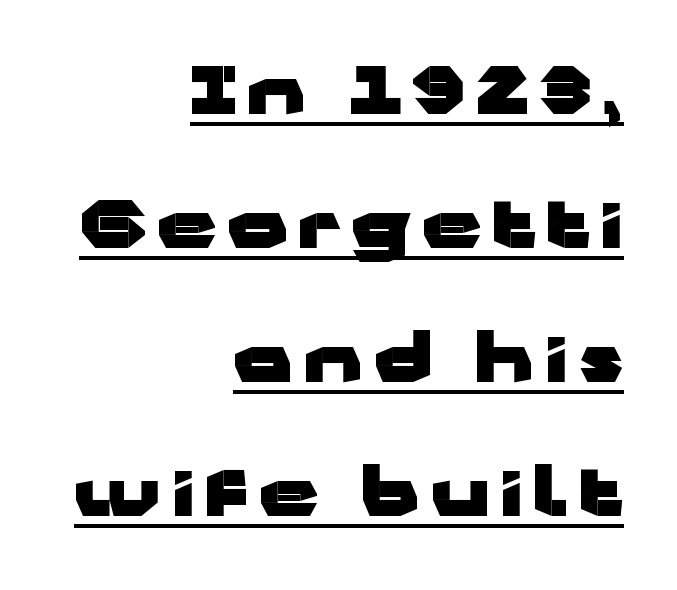
Q: Is the text bold? A: Yes.
Q: Is the text italic (slanted)? A: No, it is upright.
Q: Is the typeface a serif or a sans-serif typeface? A: Sans-serif.
Q: Is the text underlined? A: Yes.
Q: How is the paragraph aligned? A: Right-aligned.
Q: Is the spacing between lines tight, normal or loose? A: Loose.
Q: Width (condensed, normal, or wide)? A: Wide.
Q: Stroke contrast? A: Low.
Q: x-height? A: Medium.
Q: Monospaced? A: No.
